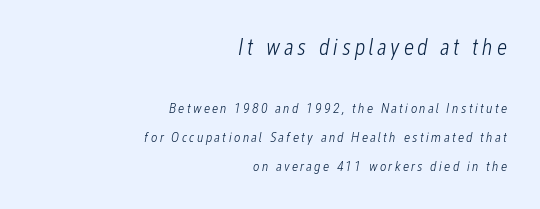
The image shows 23 px text type, italic (leaning right); set right-aligned, loose line spacing (2.1x), not underlined; the first (top) block is 1.64x larger.
